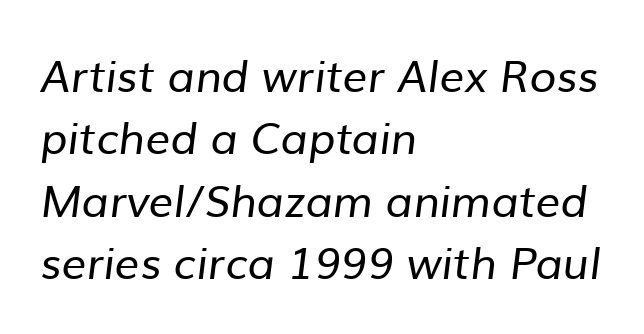
{"serif": "no", "bold": "no", "weight": "regular", "width": "normal", "stroke_contrast": "low", "x_height": "medium", "monospaced": "no", "underline": "no", "align": "left", "line_spacing": "normal", "line_spacing_ratio": 1.42, "letter_spacing": "normal", "letter_spacing_em": 0.0, "glyph_px": 44}
